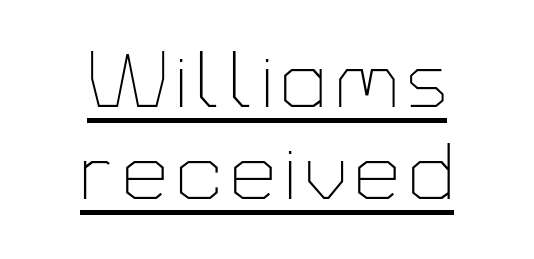
Which margin do the lines hug? Neither — every line sits in the middle. The text was rendered using a sans face with plain stroke endings. Ordinary non-slanted type is in use. Unbolded letterforms with no extra heft.
